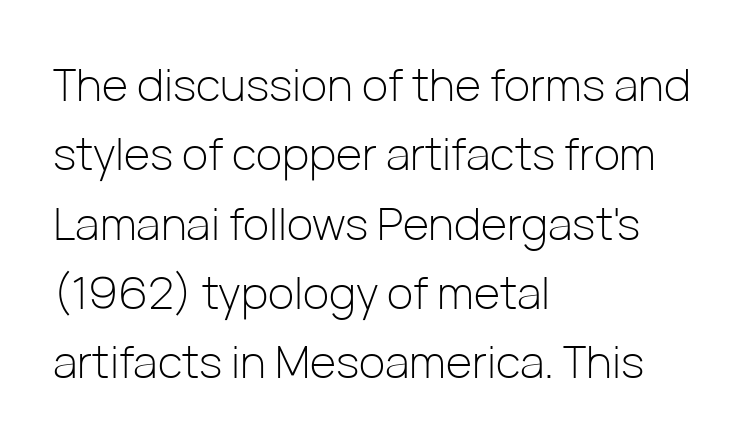
This block has exactly the height ordinary leading produces. Bare-footed words on every line. The font family rendered here belongs to the sans-serif group. This sample uses an upright cut, with every glyph sitting square on the baseline. Do the characters align in a grid? No, the font is proportional. Glyph-to-glyph distance matches everyday printed text.
